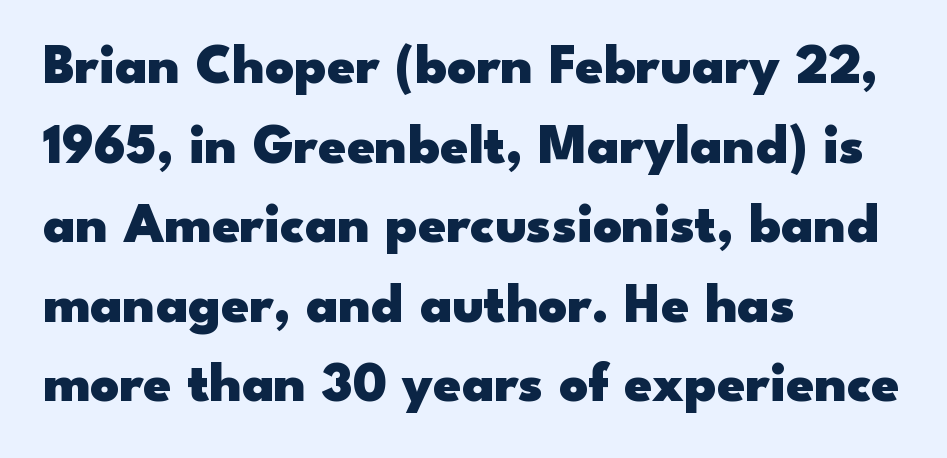
The image shows 56 px heavy, wide sans-serif type, upright; set left-aligned, normal line spacing (1.42x), normal letter spacing, not underlined; low stroke contrast and a small x-height.
